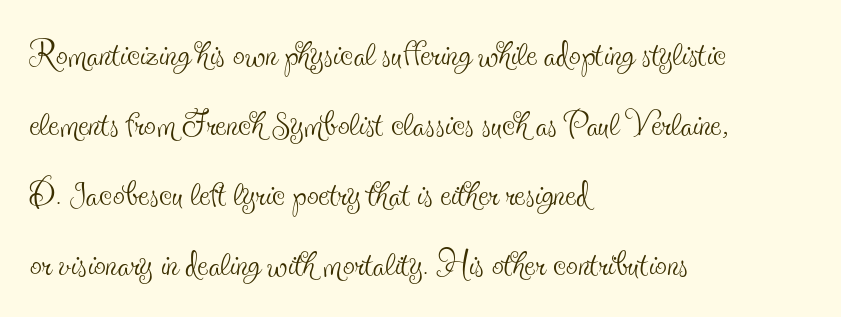
{"serif": "yes", "bold": "no", "weight": "thin", "width": "condensed", "x_height": "small", "monospaced": "no", "underline": "no", "align": "left", "line_spacing": "normal", "line_spacing_ratio": 1.49, "letter_spacing": "normal", "letter_spacing_em": 0.0, "glyph_px": 47}
